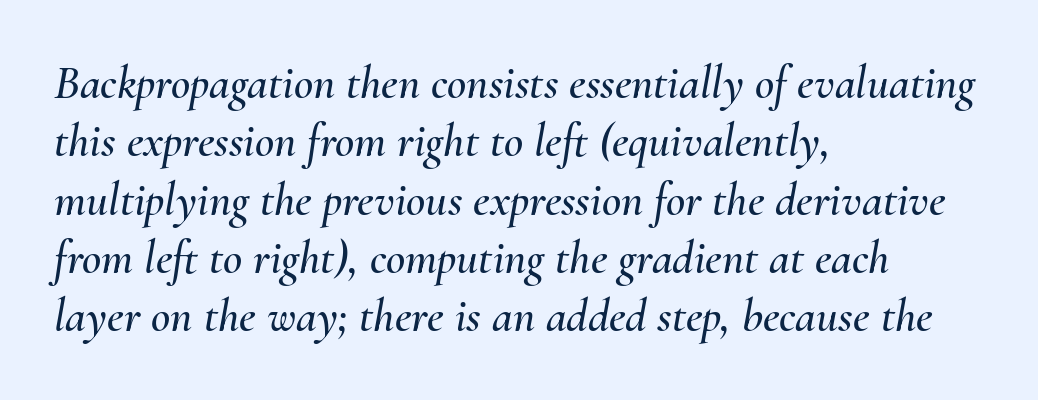
Bare-footed words on every line. Does extra space separate the letters? No, they use regular spacing. Note the varied advance widths — an 'i' is clearly narrower than an 'm'. A typesetter would mark this as italic.
